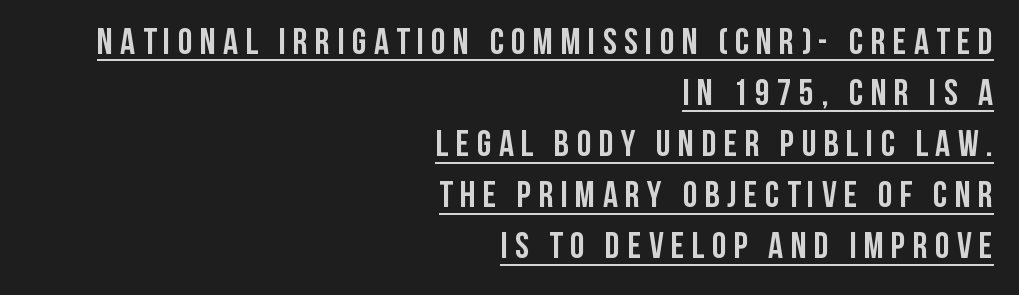
Character widths vary here, with narrow letters taking less room than wide ones. One-word summary of the alignment: right. Strong, thick strokes mark this as bold type. Ordinary non-slanted type is in use.
